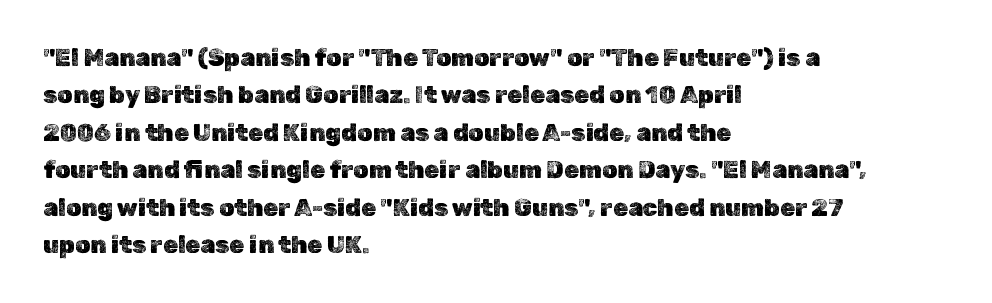
Q: Is the text italic (slanted)? A: No, it is upright.
Q: Is the text underlined? A: No.
Q: How is the paragraph aligned? A: Left-aligned.
Q: Is the spacing between letters normal or unusually wide? A: Normal.
Q: Is the spacing between lines tight, normal or loose? A: Normal.
